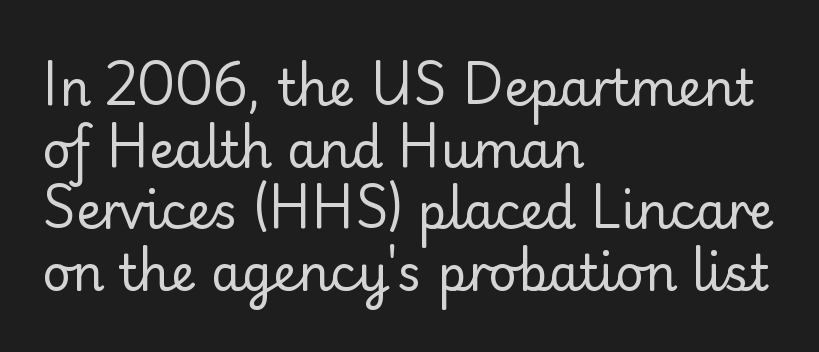
Summary of vertical rhythm: regular, with standard interline spacing. Is this a fixed-width face? No — the glyphs have proportional, varying widths. Every character sits straight up, as roman type does. Each row of text sits above clean, open space. Weight: regular or lighter.
